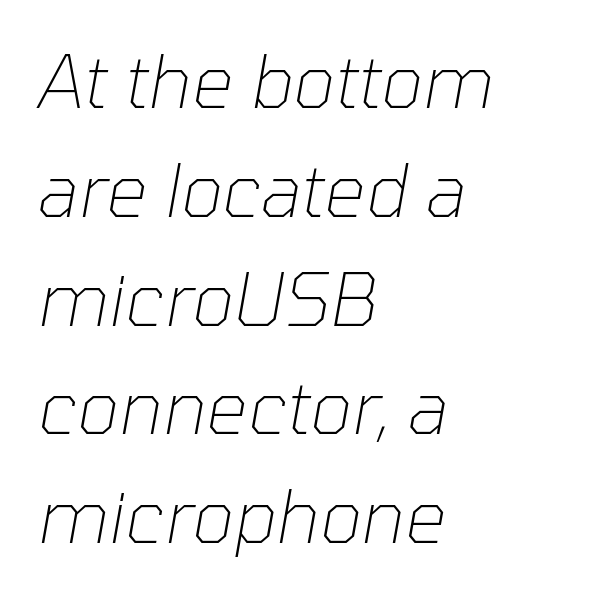
The image shows 73 px thin type, italic (leaning right); set left-aligned, normal line spacing (1.49x), normal letter spacing, not underlined; low stroke contrast and a medium x-height.
